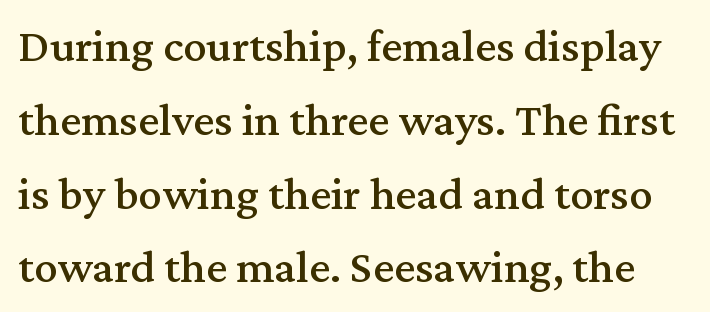
The image shows 47 px serif type, upright; set normal line spacing (1.57x), normal letter spacing, not underlined; medium stroke contrast and a medium x-height.
